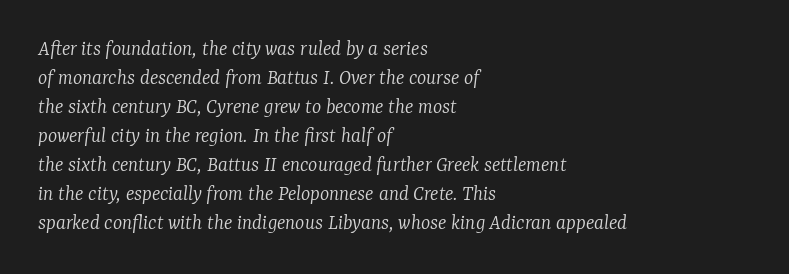
Q: Is the text bold? A: No.
Q: Is the text italic (slanted)? A: Yes, it leans right by about 7 degrees.
Q: Is the text underlined? A: No.
Q: How is the paragraph aligned? A: Left-aligned.
Q: Is the spacing between letters normal or unusually wide? A: Normal.
Q: Is the spacing between lines tight, normal or loose? A: Normal.
